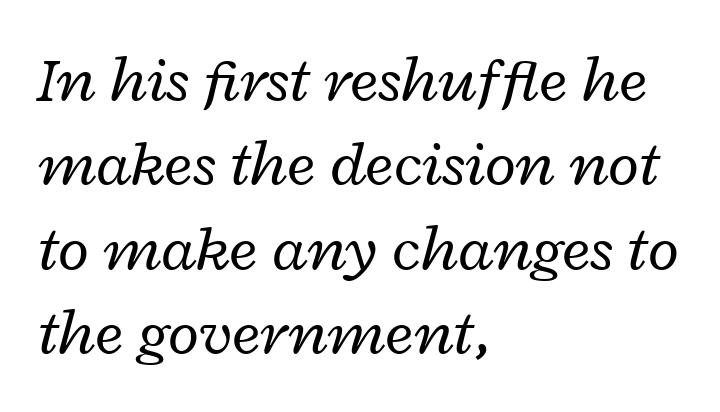
Q: Is the text bold? A: No.
Q: Is the text italic (slanted)? A: Yes, it leans right by about 12 degrees.
Q: Is the text underlined? A: No.
Q: How is the paragraph aligned? A: Left-aligned.
Q: Is the spacing between letters normal or unusually wide? A: Normal.
Q: Is the spacing between lines tight, normal or loose? A: Normal.
Q: Width (condensed, normal, or wide)? A: Wide.
Q: Stroke contrast? A: Low.
Q: x-height? A: Medium.
Q: Monospaced? A: No.
